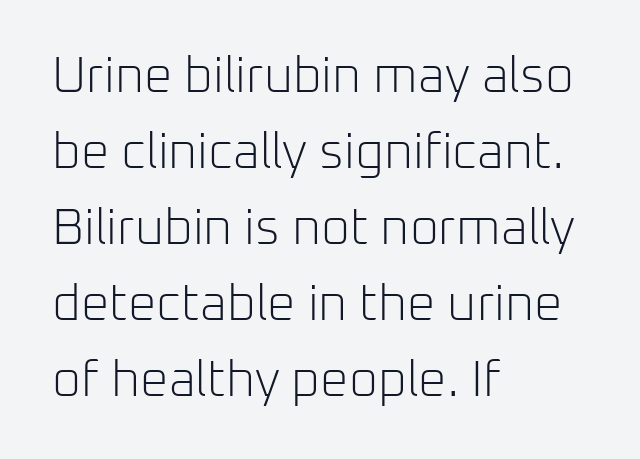
Character widths vary here, with narrow letters taking less room than wide ones. The type is set solid horizontally, with unmodified tracking. Tall strokes in this sample are plumb rather than angled. Each row of text sits above clean, open space. Examine the stroke ends and you'll find no serifs. Typeset ragged right — the left edge is the straight one.
